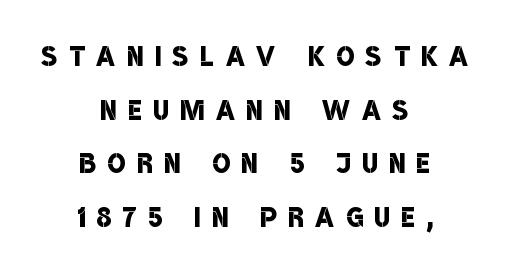
{"serif": "no", "bold": "semi", "weight": "semibold", "width": "condensed", "stroke_contrast": "low", "x_height": "large", "monospaced": "no", "underline": "no", "align": "center", "line_spacing": "normal", "line_spacing_ratio": 1.45, "letter_spacing": "wide", "letter_spacing_em": 0.32, "glyph_px": 37}
